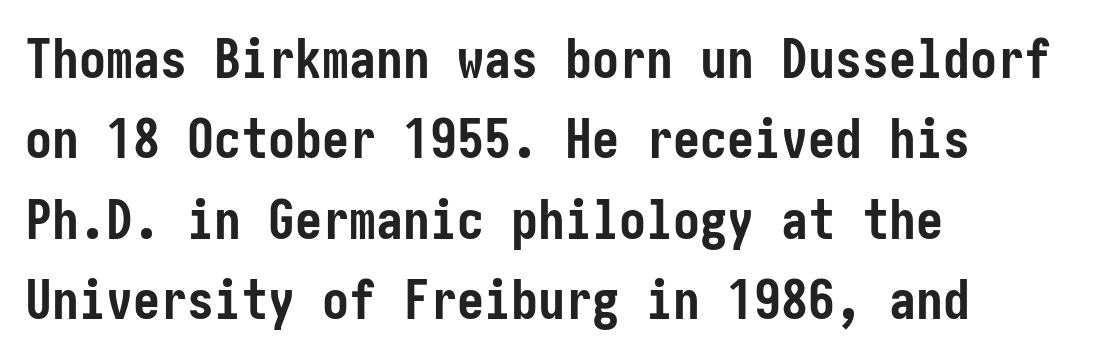
{"serif": "no", "italic": "no", "bold": "yes", "weight": "semibold", "width": "condensed", "stroke_contrast": "low", "x_height": "medium", "underline": "no", "align": "left", "line_spacing": "normal", "line_spacing_ratio": 1.49, "letter_spacing": "normal", "letter_spacing_em": 0.0, "glyph_px": 54}
